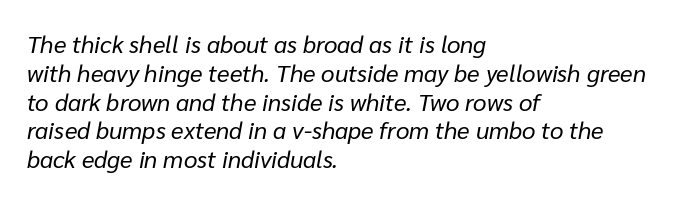
Horizontal alignment here is leftward, the default for most running prose. Tracking here is standard; glyphs follow each other at the usual distance. The passage shown is not underscored anywhere. Counters stay open thanks to moderate or lighter strokes. A typesetter would mark this as italic.
